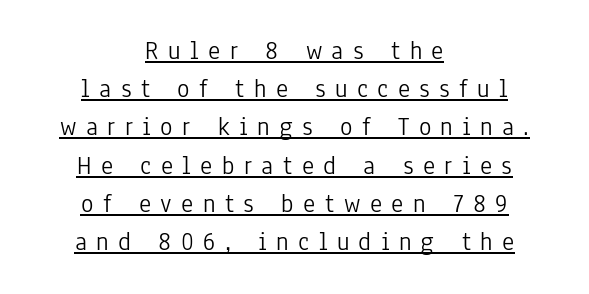
The image shows 26 px text type, upright; set centered, normal line spacing (1.47x), unusually wide letter spacing (+0.36 em), underlined.
